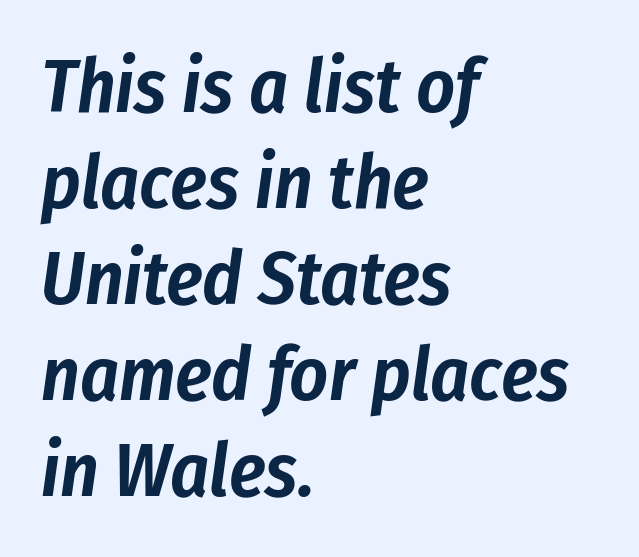
Q: Is the text italic (slanted)? A: Yes, it leans right by about 8 degrees.
Q: Is the text underlined? A: No.
Q: How is the paragraph aligned? A: Left-aligned.
Q: Is the spacing between letters normal or unusually wide? A: Normal.
Q: Is the spacing between lines tight, normal or loose? A: Normal.
Q: Width (condensed, normal, or wide)? A: Condensed.
Q: Stroke contrast? A: Low.
Q: x-height? A: Medium.
Q: Monospaced? A: No.
